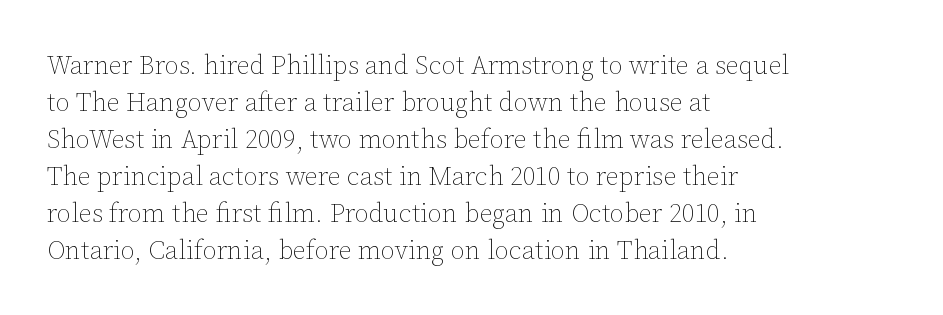
{"italic": "no", "bold": "no", "underline": "no", "align": "left", "line_spacing": "normal", "line_spacing_ratio": 1.42, "letter_spacing": "normal", "letter_spacing_em": 0.0, "glyph_px": 26}
